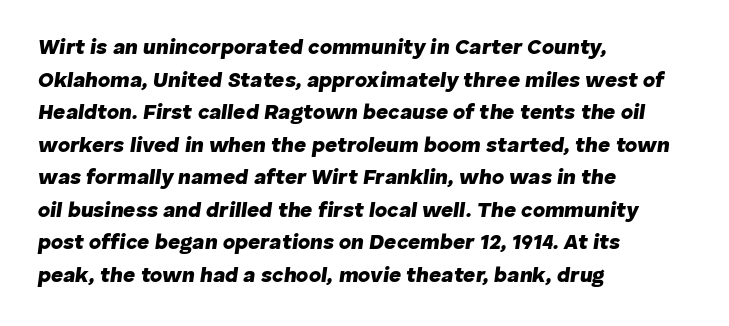
Style check: oblique. Look at the stroke-to-counter ratio: heavy, a bold. Each row of text sits above clean, open space. Nobody touched the tracking dial on this one. Compared with typical paragraphs, the rows here are spaced about the same. Compared with a centered layout, this one pins lines to the left instead.
